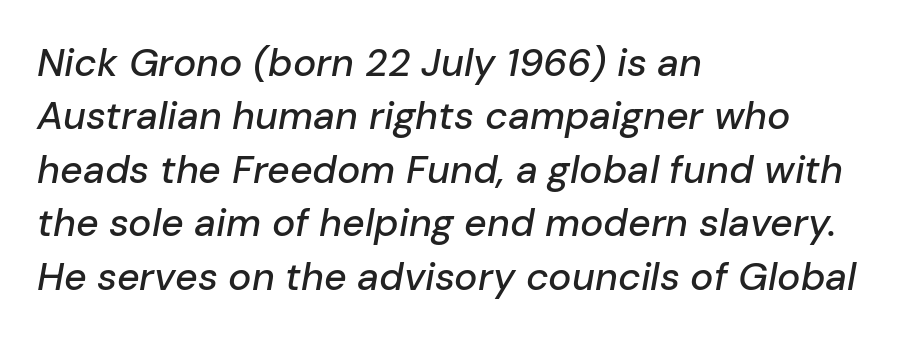
The block of text has a typical density, with ordinary space between rows. Between one letter and the next there's only the usual sliver of space. Every character sits at an angle, as italics do. Spacing verdict: proportional, widths tailored to each character.
